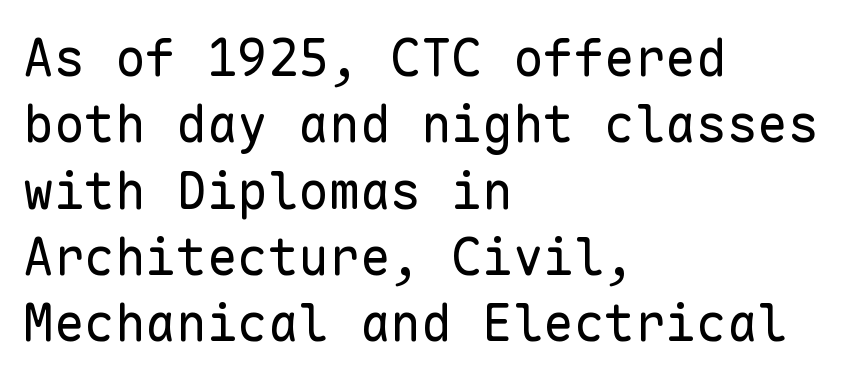
Q: Is the text bold? A: No.
Q: Is the text italic (slanted)? A: No, it is upright.
Q: Is the typeface a serif or a sans-serif typeface? A: Sans-serif.
Q: Is the text underlined? A: No.
Q: How is the paragraph aligned? A: Left-aligned.
Q: Is the spacing between letters normal or unusually wide? A: Normal.
Q: Is the spacing between lines tight, normal or loose? A: Normal.
Q: Width (condensed, normal, or wide)? A: Normal.
Q: Stroke contrast? A: Low.
Q: x-height? A: Medium.
Q: Monospaced? A: Yes.
